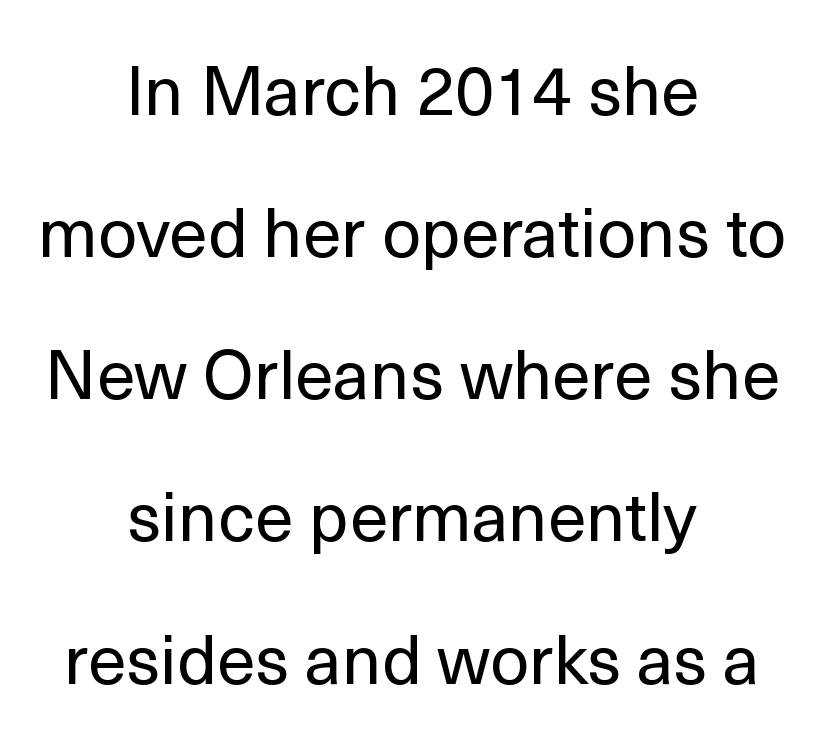
The image shows 69 px regular-weight sans-serif type, upright; set centered, loose line spacing (2.06x), normal letter spacing, not underlined; a medium x-height.
